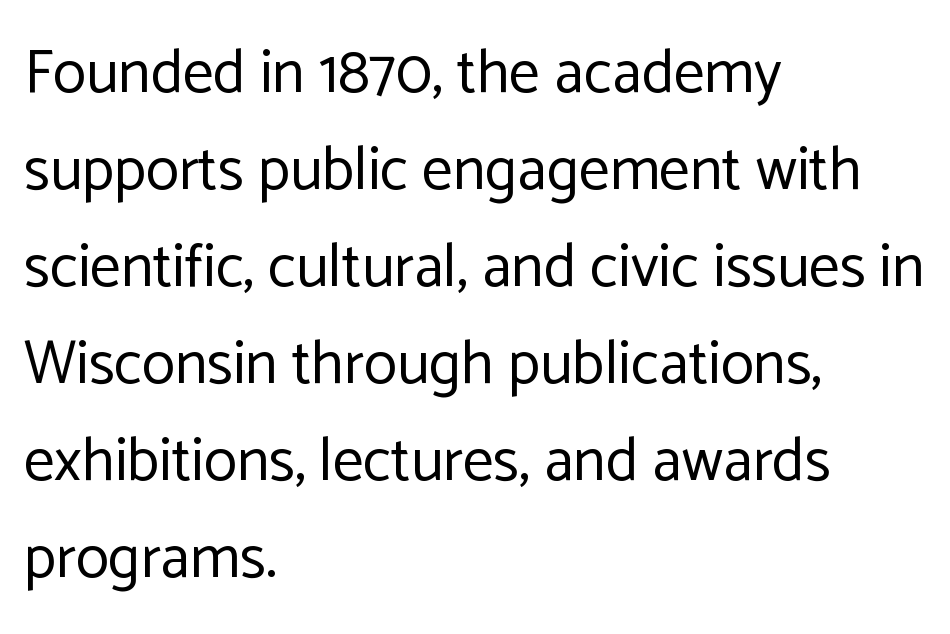
There is no visible air inserted between adjacent glyphs. Every row of glyphs begins at an identical x-position on the left. Vertical spacing — default. Note: no serifs on the glyphs. You could not count columns in this text — the font is proportionally spaced.
